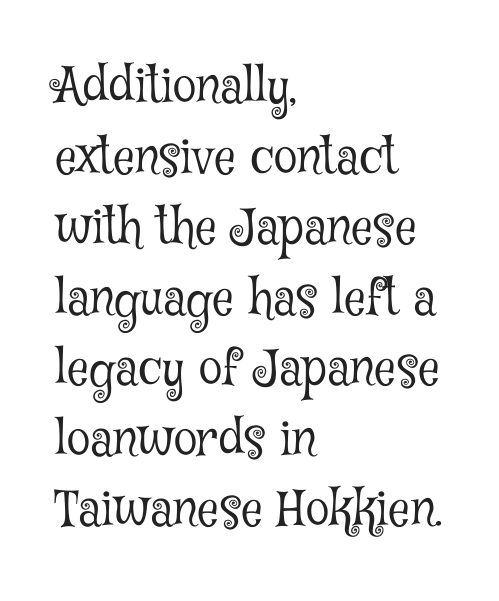
Successive baselines arrive at the customary interval. The passage shown is typed in a proportional face where columns would drift. Honestly, there is no underline to notice here at all. Here the glyphs are tracked normally, forming tight word shapes. The cut favours lightness, reaching ordinary text weight at its darkest.
